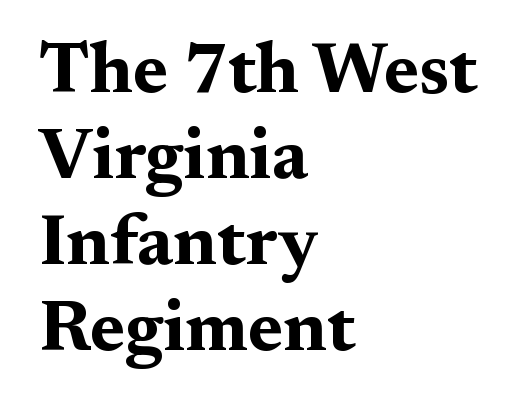
The image shows 71 px bold, wide serif type, upright; set left-aligned, line spacing 1.21x, normal letter spacing, not underlined; medium stroke contrast and a medium x-height.
